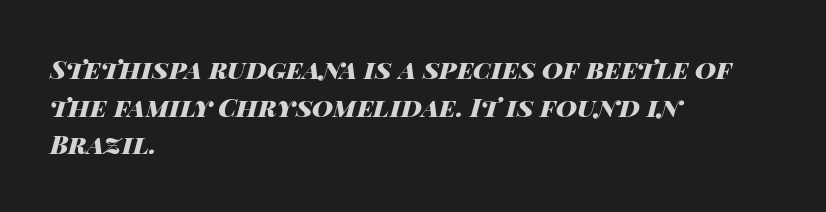
Q: Is the text bold? A: Yes.
Q: Is the text italic (slanted)? A: Yes, it leans right by about 14 degrees.
Q: Is the text underlined? A: No.
Q: How is the paragraph aligned? A: Left-aligned.
Q: Is the spacing between letters normal or unusually wide? A: Normal.
Q: Is the spacing between lines tight, normal or loose? A: Normal.
